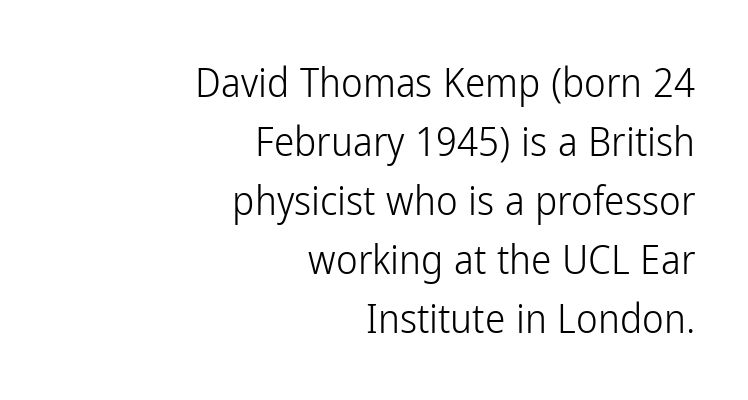
Q: Is the text bold? A: No.
Q: Is the text italic (slanted)? A: No, it is upright.
Q: Is the typeface a serif or a sans-serif typeface? A: Sans-serif.
Q: Is the text underlined? A: No.
Q: How is the paragraph aligned? A: Right-aligned.
Q: Is the spacing between letters normal or unusually wide? A: Normal.
Q: Is the spacing between lines tight, normal or loose? A: Normal.
Q: Width (condensed, normal, or wide)? A: Condensed.
Q: Stroke contrast? A: Low.
Q: x-height? A: Medium.
Q: Monospaced? A: No.
